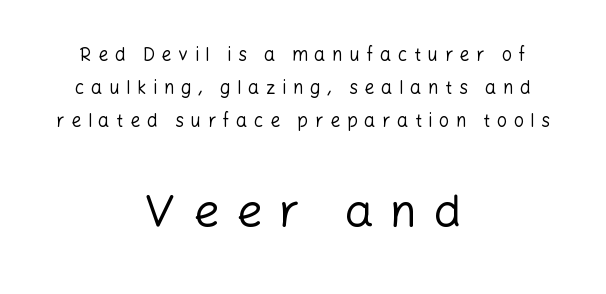
Notice how the stems are strictly vertical — no italics here. Unbolded letterforms with no extra heft. The gaps between neighbouring characters are conspicuously large. Type style note: lacks serifs.
